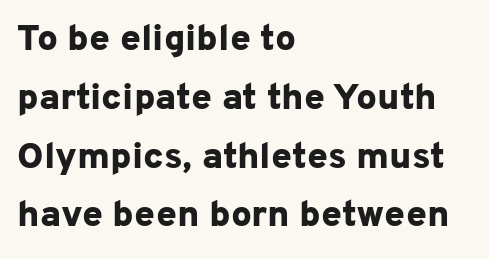
Q: Is the text bold? A: Yes.
Q: Is the text italic (slanted)? A: No, it is upright.
Q: Is the typeface a serif or a sans-serif typeface? A: Sans-serif.
Q: Is the text underlined? A: No.
Q: How is the paragraph aligned? A: Left-aligned.
Q: Is the spacing between letters normal or unusually wide? A: Normal.
Q: Is the spacing between lines tight, normal or loose? A: Normal.
Q: Width (condensed, normal, or wide)? A: Normal.
Q: Stroke contrast? A: Low.
Q: x-height? A: Medium.
Q: Monospaced? A: No.
